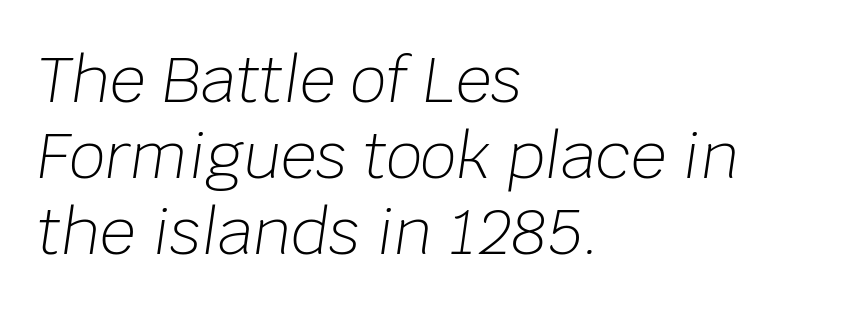
{"italic": "yes", "lean": "right", "slant_degrees": 8, "bold": "no", "weight": "light", "width": "normal", "stroke_contrast": "low", "x_height": "large", "monospaced": "no", "underline": "no", "align": "left", "line_spacing_ratio": 1.21, "letter_spacing": "normal", "letter_spacing_em": 0.0, "glyph_px": 63}
